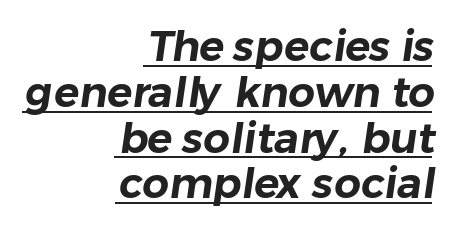
{"serif": "no", "width": "normal", "stroke_contrast": "low", "x_height": "medium", "monospaced": "no", "underline": "yes", "align": "right", "line_spacing": "tight", "line_spacing_ratio": 1.09, "letter_spacing": "normal", "letter_spacing_em": 0.0, "glyph_px": 42}
